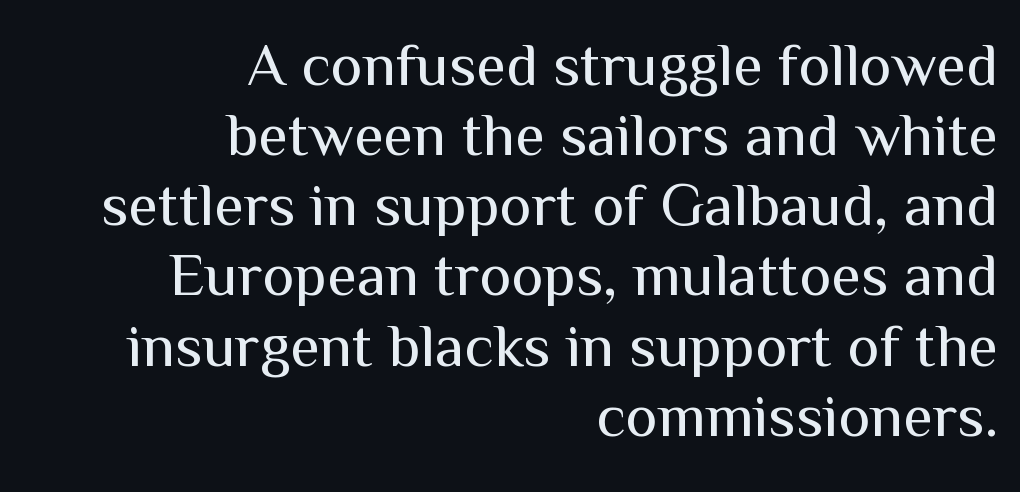
Q: Is the text bold? A: No.
Q: Is the text italic (slanted)? A: No, it is upright.
Q: Is the typeface a serif or a sans-serif typeface? A: Sans-serif.
Q: Is the text underlined? A: No.
Q: How is the paragraph aligned? A: Right-aligned.
Q: Is the spacing between letters normal or unusually wide? A: Normal.
Q: Is the spacing between lines tight, normal or loose? A: Tight.
Q: Width (condensed, normal, or wide)? A: Normal.
Q: Stroke contrast? A: Medium.
Q: x-height? A: Medium.
Q: Monospaced? A: No.
